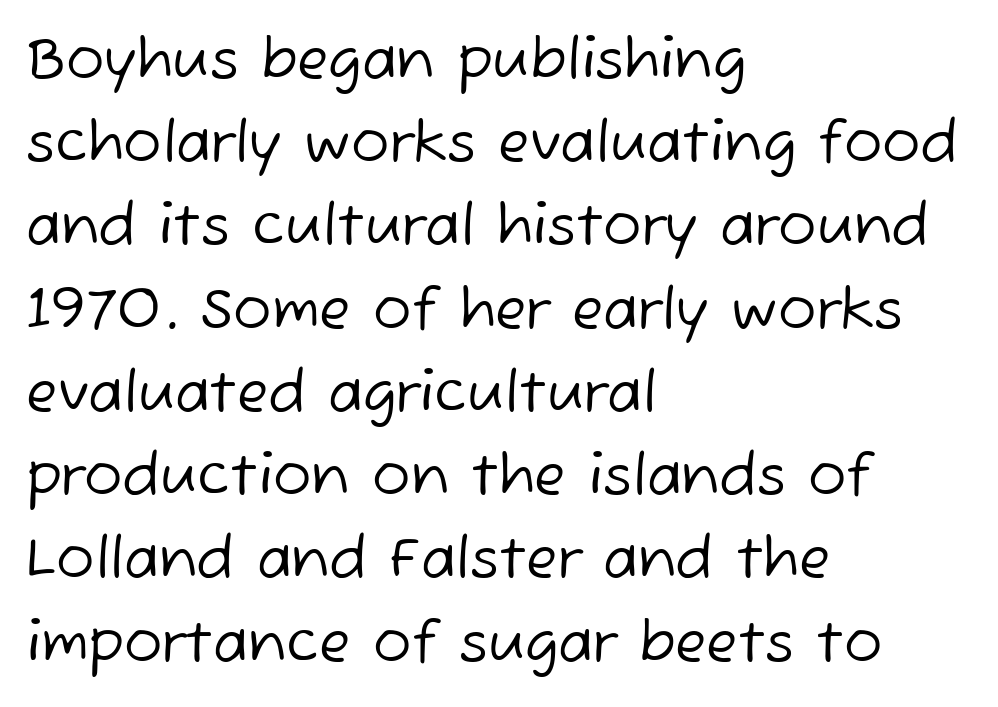
Q: Is the text bold? A: No.
Q: Is the typeface a serif or a sans-serif typeface? A: Sans-serif.
Q: Is the text underlined? A: No.
Q: How is the paragraph aligned? A: Left-aligned.
Q: Is the spacing between letters normal or unusually wide? A: Normal.
Q: Is the spacing between lines tight, normal or loose? A: Normal.
Q: Width (condensed, normal, or wide)? A: Normal.
Q: Stroke contrast? A: Low.
Q: x-height? A: Medium.
Q: Monospaced? A: No.
